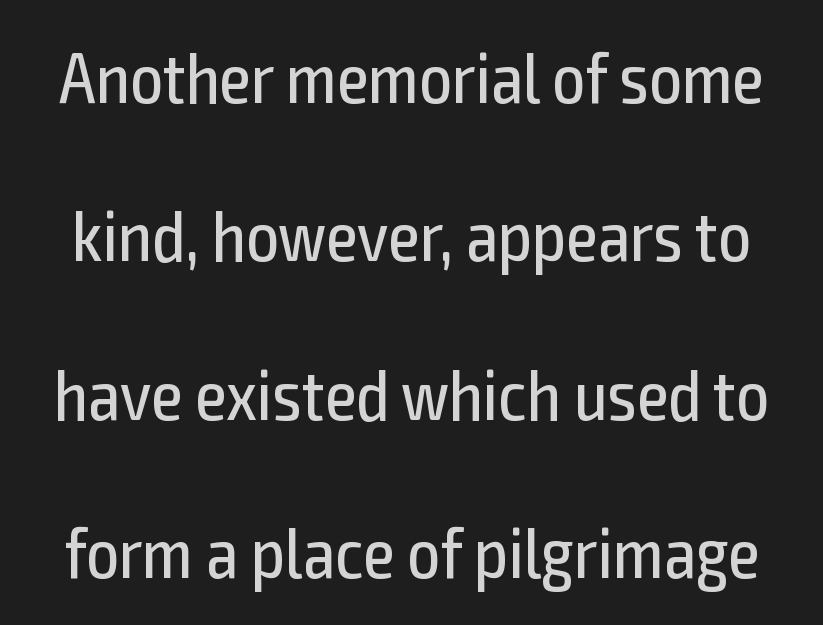
{"serif": "no", "italic": "no", "bold": "no", "weight": "regular", "width": "condensed", "x_height": "medium", "monospaced": "no", "underline": "no", "line_spacing": "loose", "line_spacing_ratio": 2.2, "letter_spacing": "normal", "letter_spacing_em": 0.0, "glyph_px": 72}
